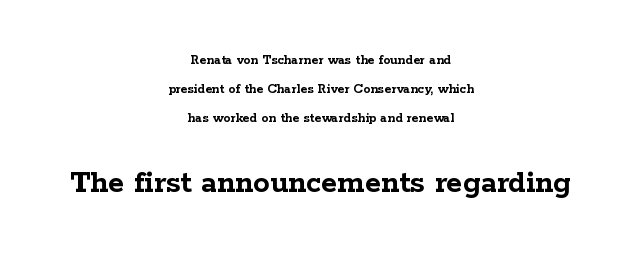
Bold? Absolutely — the strokes are thick and heavy. No word sits above an underline. Here the designer chose a conventional face with non-uniform glyph widths. A typesetter would mark this as roman, not italic.
